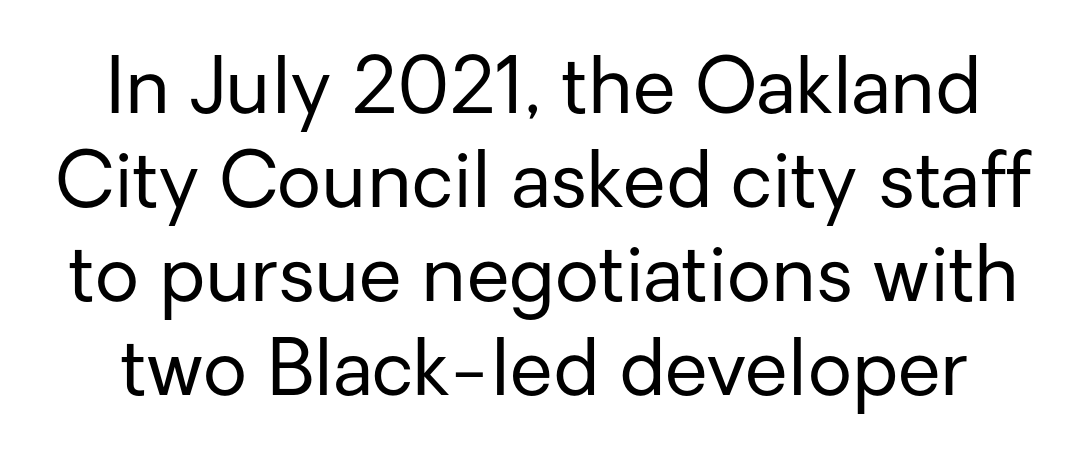
{"serif": "no", "italic": "no", "bold": "no", "weight": "regular", "width": "normal", "stroke_contrast": "low", "x_height": "medium", "monospaced": "no", "underline": "no", "line_spacing_ratio": 1.22, "letter_spacing": "normal", "letter_spacing_em": 0.0, "glyph_px": 77}
